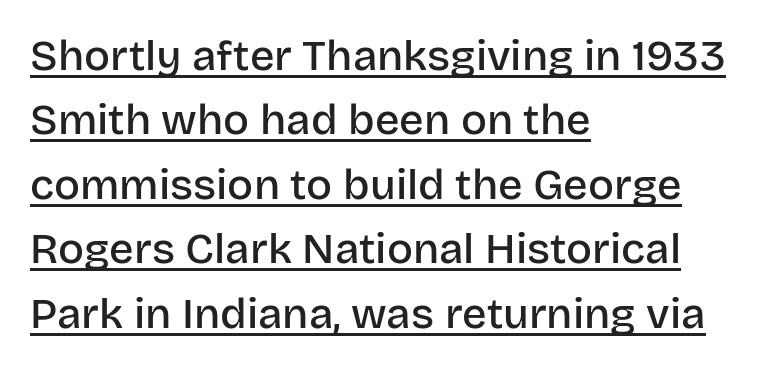
Q: Is the text bold? A: Semi-bold.
Q: Is the text italic (slanted)? A: No, it is upright.
Q: Is the typeface a serif or a sans-serif typeface? A: Sans-serif.
Q: Is the text underlined? A: Yes.
Q: How is the paragraph aligned? A: Left-aligned.
Q: Is the spacing between letters normal or unusually wide? A: Normal.
Q: Is the spacing between lines tight, normal or loose? A: Normal.
Q: Width (condensed, normal, or wide)? A: Normal.
Q: Stroke contrast? A: Low.
Q: x-height? A: Large.
Q: Monospaced? A: No.
